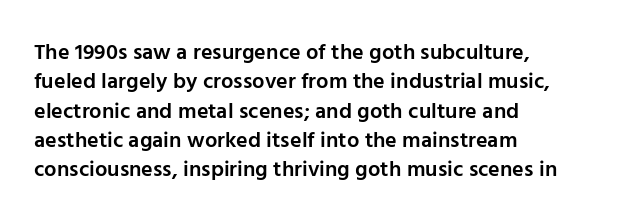
Unmarked baselines from the first word to the last. Does the copy run flush right? No — it runs flush left. Every stem runs plumb, perpendicular to the baseline. Each glyph is drawn with semibold strokes, heavier than normal yet not fully bold. The rendering keeps characters at their native spacing.
